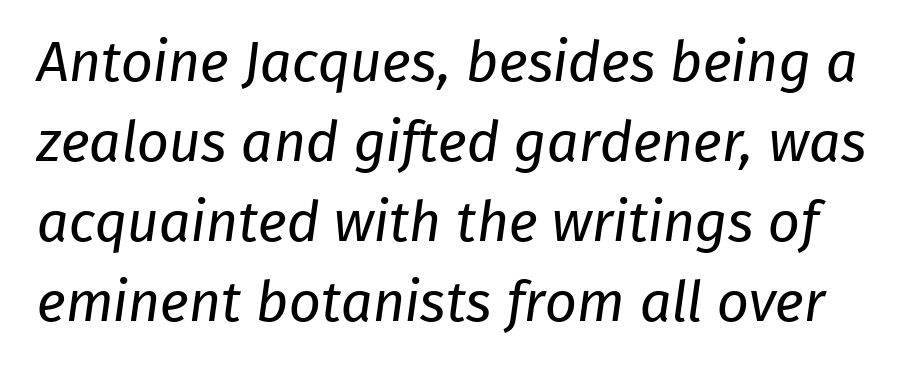
The image shows 56 px regular-weight sans-serif type; set normal line spacing (1.43x), normal letter spacing, not underlined; low stroke contrast and a medium x-height.
